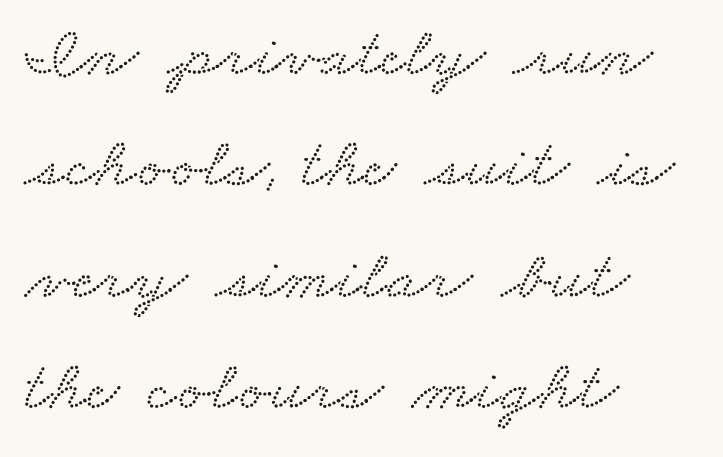
The image shows 71 px wide serif type; set left-aligned, normal line spacing (1.57x), normal letter spacing, not underlined; low stroke contrast and a small x-height.
